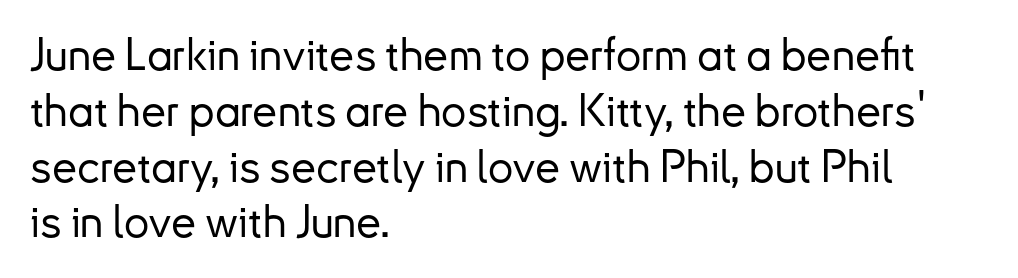
Q: Is the text italic (slanted)? A: No, it is upright.
Q: Is the typeface a serif or a sans-serif typeface? A: Sans-serif.
Q: Is the text underlined? A: No.
Q: How is the paragraph aligned? A: Left-aligned.
Q: Is the spacing between letters normal or unusually wide? A: Normal.
Q: Width (condensed, normal, or wide)? A: Normal.
Q: Stroke contrast? A: Low.
Q: x-height? A: Small.
Q: Monospaced? A: No.
